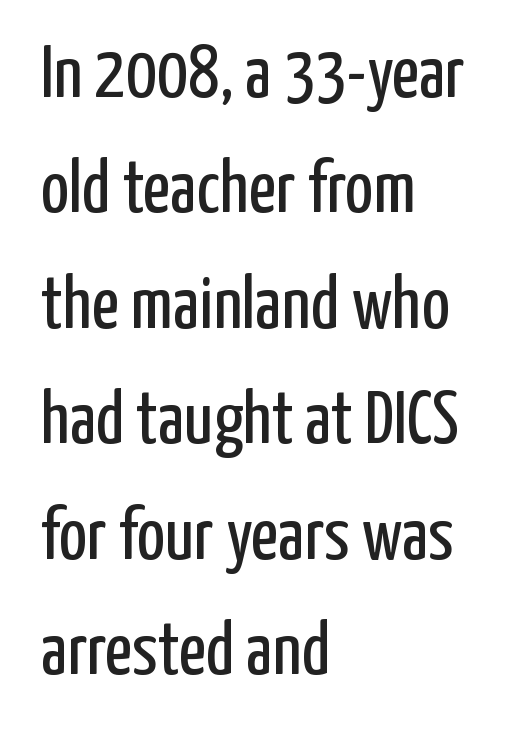
Q: Is the text bold? A: No.
Q: Is the text italic (slanted)? A: No, it is upright.
Q: Is the typeface a serif or a sans-serif typeface? A: Sans-serif.
Q: Is the text underlined? A: No.
Q: How is the paragraph aligned? A: Left-aligned.
Q: Is the spacing between letters normal or unusually wide? A: Normal.
Q: Is the spacing between lines tight, normal or loose? A: Normal.
Q: Width (condensed, normal, or wide)? A: Condensed.
Q: Stroke contrast? A: Low.
Q: x-height? A: Medium.
Q: Monospaced? A: No.
